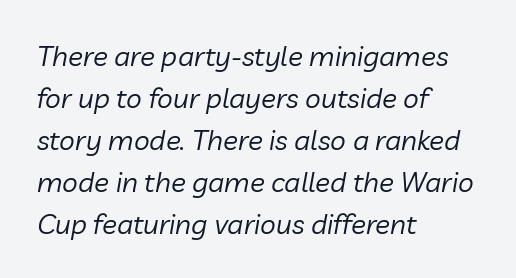
{"italic": "yes", "lean": "right", "slant_degrees": 10, "bold": "no", "weight": "regular", "width": "normal", "stroke_contrast": "low", "x_height": "medium", "monospaced": "no", "underline": "no", "align": "left", "line_spacing": "normal", "line_spacing_ratio": 1.5, "letter_spacing": "normal", "letter_spacing_em": 0.0, "glyph_px": 28}
